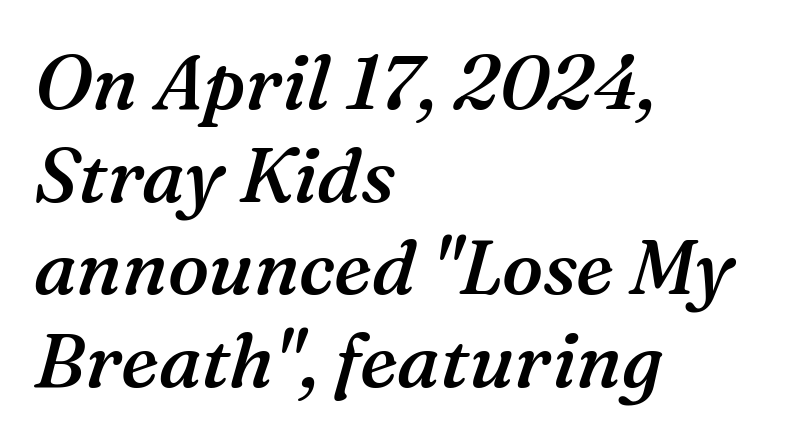
{"serif": "yes", "italic": "yes", "lean": "right", "slant_degrees": 16, "bold": "semi", "weight": "semibold", "width": "normal", "stroke_contrast": "medium", "x_height": "medium", "monospaced": "no", "underline": "no", "align": "left", "line_spacing_ratio": 1.22, "letter_spacing": "normal", "letter_spacing_em": 0.0, "glyph_px": 76}
